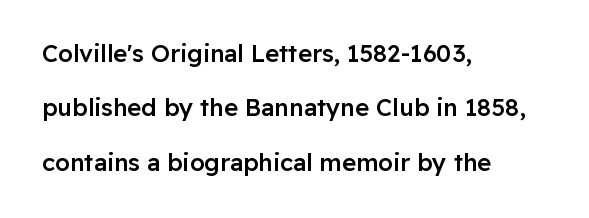
Descenders hang freely into open space. Semibold letterforms, between regular and bold. This sample is left-justified, so line endings fall wherever the words run out. Tracking value appears to be zero — textbook default spacing. The letters stand straight up with perfectly vertical stems. Vertically, the passage feels expansive, rows floating well apart.
